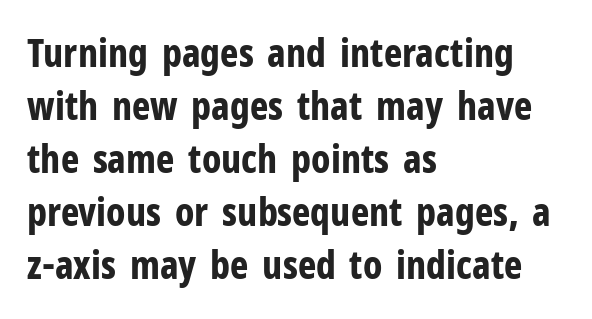
Posture: straight, roman, zero tilt. Lines of text with bare space underneath. Heavy, bold letterforms. Classification — sans serif.
